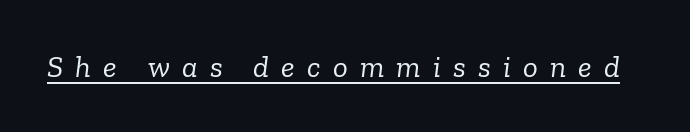
Between one letter and the next there's a generous, obvious gap. This is oblique type, the kind used for emphasis or titles. A serif font was chosen for this passage. Is this a fixed-width face? No — the glyphs have proportional, varying widths. This sample carries an underscore along the baseline area. The weight would be labelled regular, book, light, or lighter still.
